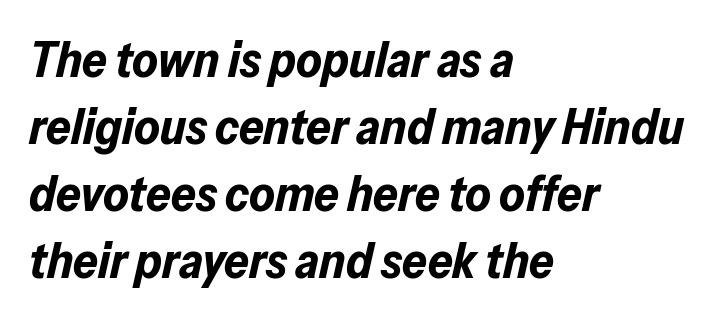
Check under the words: just untouched page. Nothing unusual about the tracking: characters are spaced as the font intends. A student would call this left alignment; a typographer would say flush left, rag right. This sample has the flowing, uneven cadence of proportional lettering. When letters slant like this, we call the style italic. Plenty of ink on the page — the face is bold.
